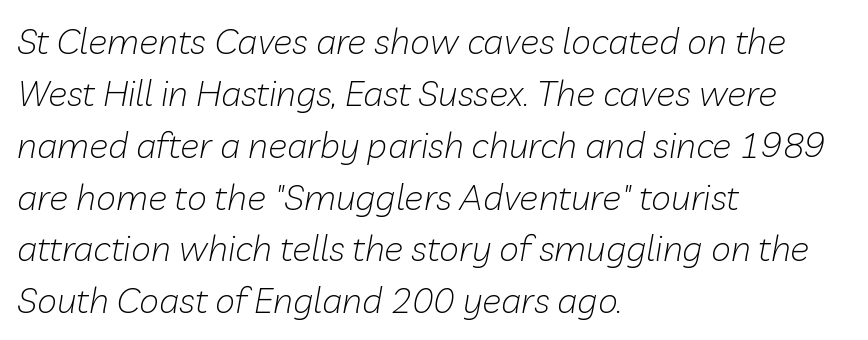
Q: Is the text bold? A: No.
Q: Is the text italic (slanted)? A: Yes, it leans right by about 10 degrees.
Q: Is the text underlined? A: No.
Q: How is the paragraph aligned? A: Left-aligned.
Q: Is the spacing between letters normal or unusually wide? A: Normal.
Q: Is the spacing between lines tight, normal or loose? A: Normal.
Q: Width (condensed, normal, or wide)? A: Normal.
Q: Stroke contrast? A: Low.
Q: x-height? A: Medium.
Q: Monospaced? A: No.
